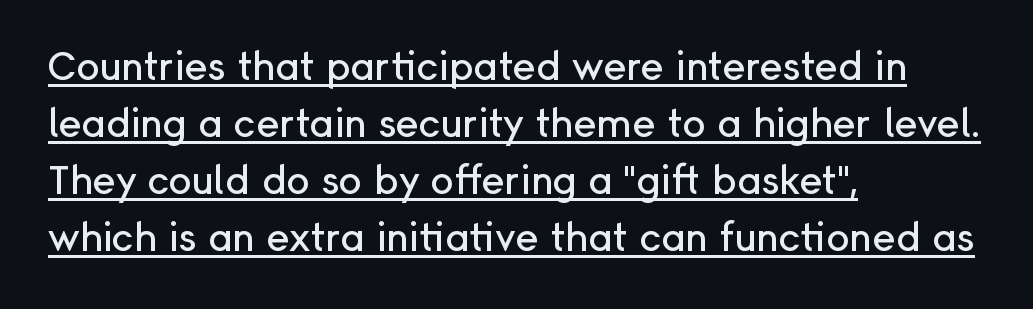
Q: Is the text italic (slanted)? A: No, it is upright.
Q: Is the typeface a serif or a sans-serif typeface? A: Sans-serif.
Q: Is the text underlined? A: Yes.
Q: How is the paragraph aligned? A: Left-aligned.
Q: Is the spacing between letters normal or unusually wide? A: Normal.
Q: Is the spacing between lines tight, normal or loose? A: Normal.
Q: Width (condensed, normal, or wide)? A: Normal.
Q: Stroke contrast? A: Low.
Q: x-height? A: Medium.
Q: Monospaced? A: No.
